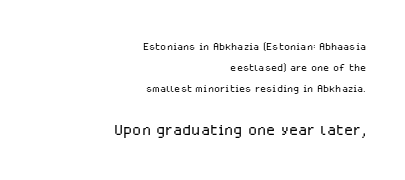
Q: Is the text bold? A: No.
Q: Is the text italic (slanted)? A: No, it is upright.
Q: Is the text underlined? A: No.
Q: How is the paragraph aligned? A: Right-aligned.
Q: Is the spacing between letters normal or unusually wide? A: Normal.
Q: Is the spacing between lines tight, normal or loose? A: Normal.
Q: Which block of text is set in a larger size, the first (top) or the second (bottom)? A: The second (bottom) one.
